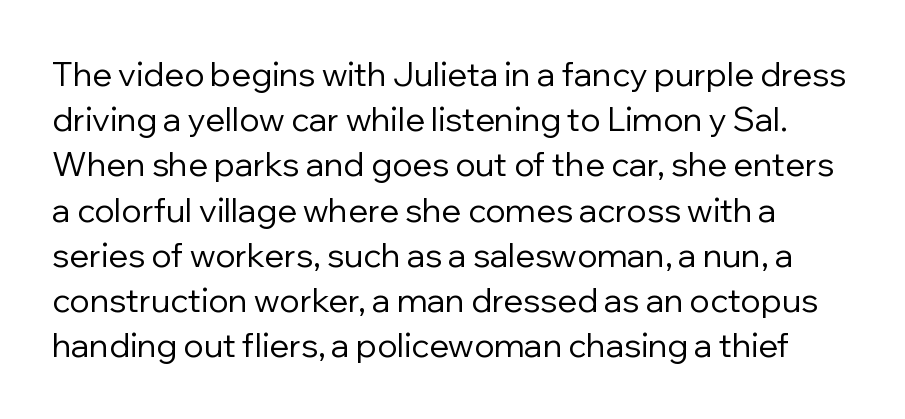
{"serif": "no", "italic": "no", "bold": "no", "weight": "regular", "width": "normal", "stroke_contrast": "low", "x_height": "medium", "monospaced": "no", "underline": "no", "line_spacing": "normal", "line_spacing_ratio": 1.37, "letter_spacing": "normal", "letter_spacing_em": 0.0, "glyph_px": 33}
